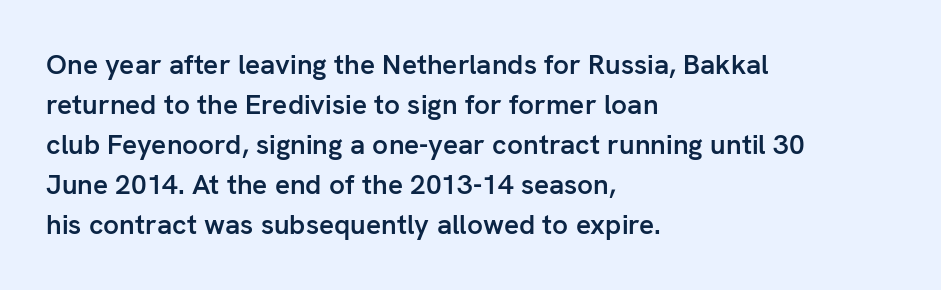
The face used here is proportionally spaced, like ordinary book or web type. Honestly, the letter spacing is just normal — you wouldn't notice it. Has an underline been added? It has not. The face used here is a sans, in the tradition of grotesques and geometrics.
